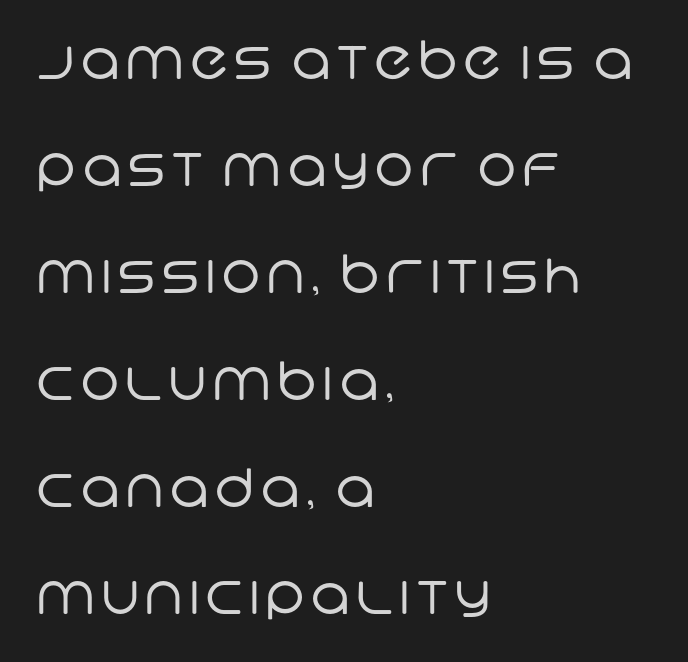
The letters advance in unequal steps, a hallmark of proportional type. A clean baseline with only descenders dipping below it. The font family rendered here belongs to the sans-serif group. Interline gaps are noticeably wide in this sample. The passage is arranged the way most books set body copy — flush left.
